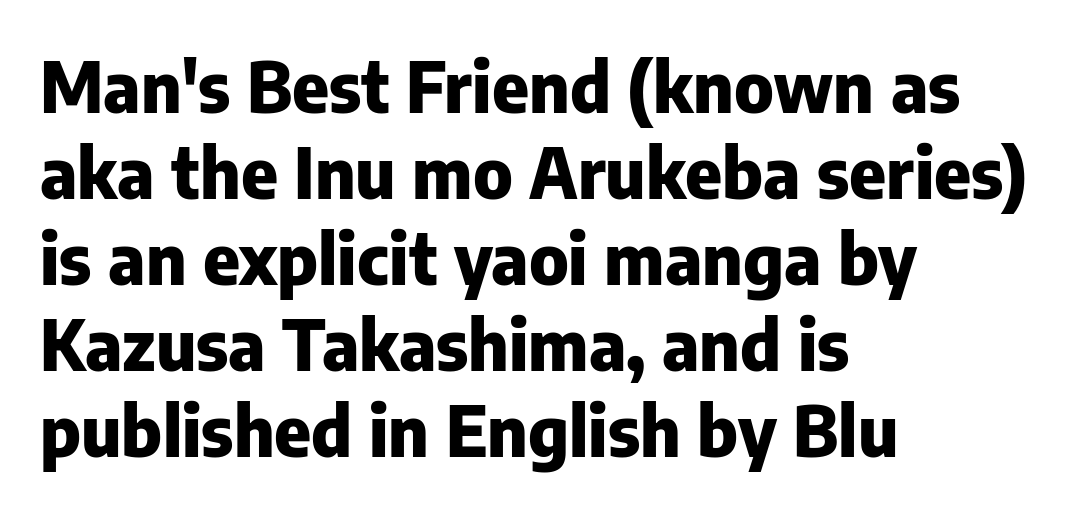
Proportional: the letters do not fall into vertical columns. Italic? Not at all — the glyphs are vertical. Each line starts at the same left margin while the right side varies. The zone under the glyphs is completely vacant. Chunky letters — that's bold for sure. Letter spacing: default.
